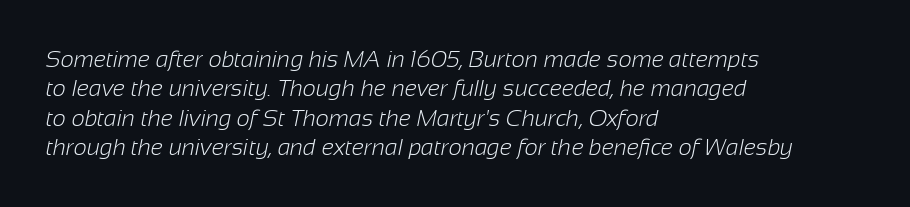
In terms of leading, this rendering sits right in the middle. The baseline area is clear. Tracking here is standard; glyphs follow each other at the usual distance. Weight class: somewhere from thin through regular. The paragraph shown leans on its left margin.
